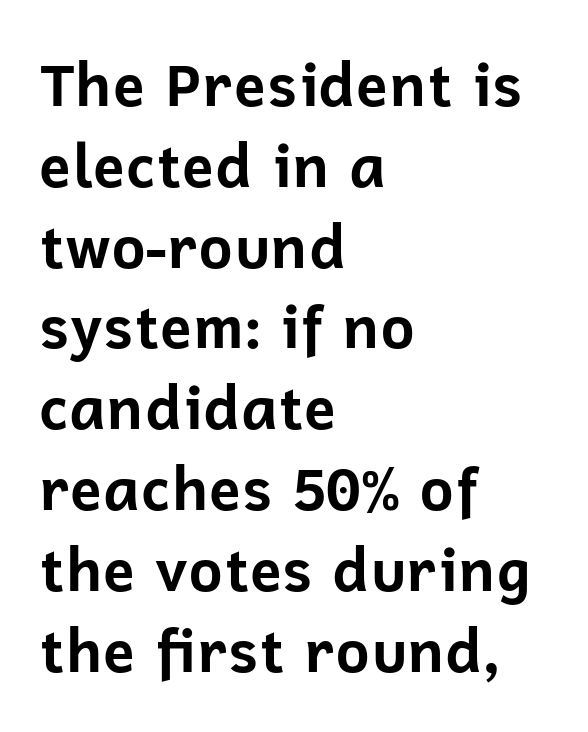
The image shows 59 px bold sans-serif type, upright; set left-aligned, normal line spacing (1.37x), normal letter spacing, not underlined; low stroke contrast and a medium x-height.
